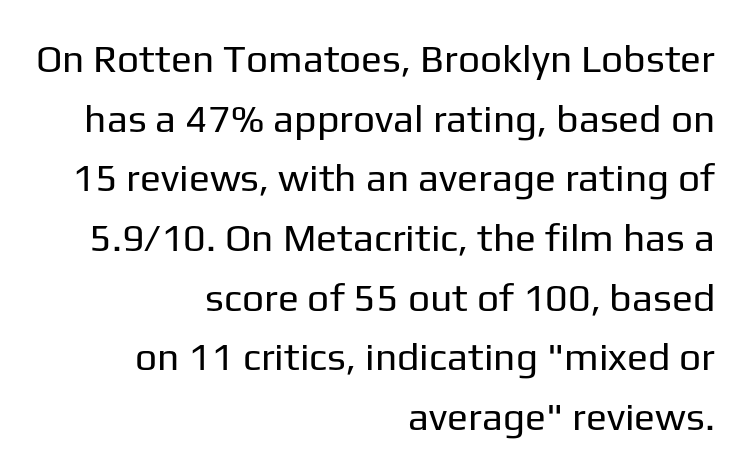
The image shows 39 px regular-weight sans-serif type, upright; set right-aligned, normal line spacing (1.53x), normal letter spacing, not underlined; low stroke contrast and a medium x-height.
